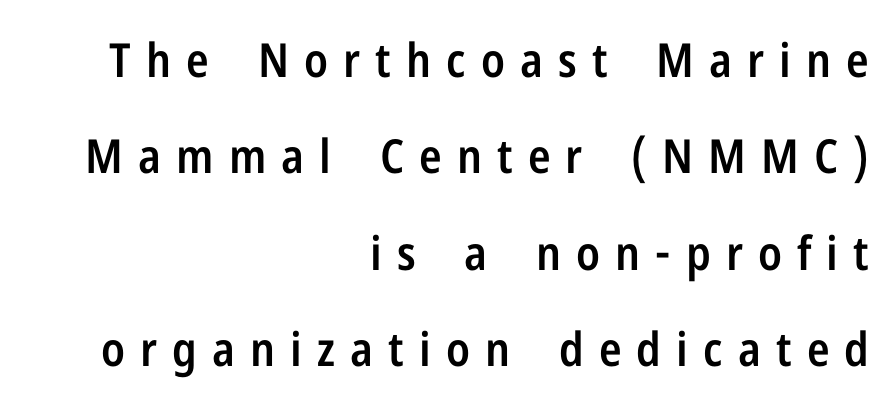
The image shows 47 px semibold, condensed sans-serif type, upright; set right-aligned, loose line spacing (2.05x), unusually wide letter spacing (+0.32 em), not underlined; low stroke contrast and a medium x-height.
